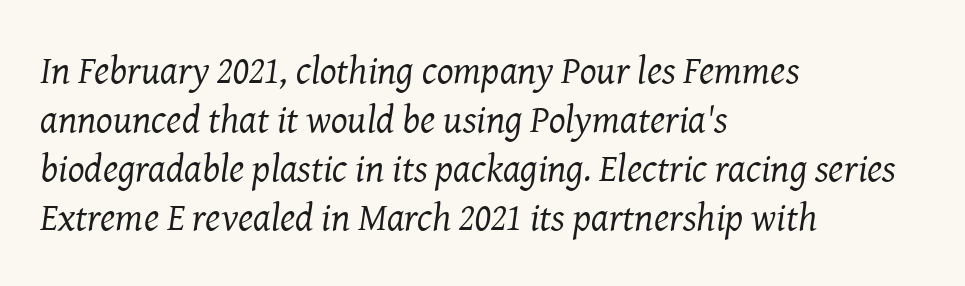
Type style note: has serifs. Posture: slanted. Only glyphs here, with clear space below each row. The rendering uses natural spacing where letterforms have individual widths. The typesetter chose a ragged-right arrangement here. The rendering keeps characters at their native spacing.
